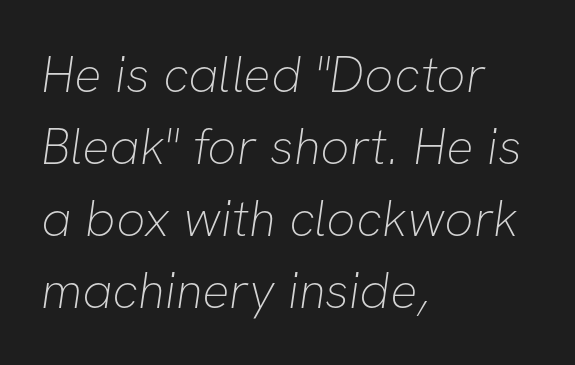
Do the characters align in a grid? No, the font is proportional. Tracking value appears to be zero — textbook default spacing. The leading is moderate, giving the passage an even texture. The gap between lines stays unmarked.
